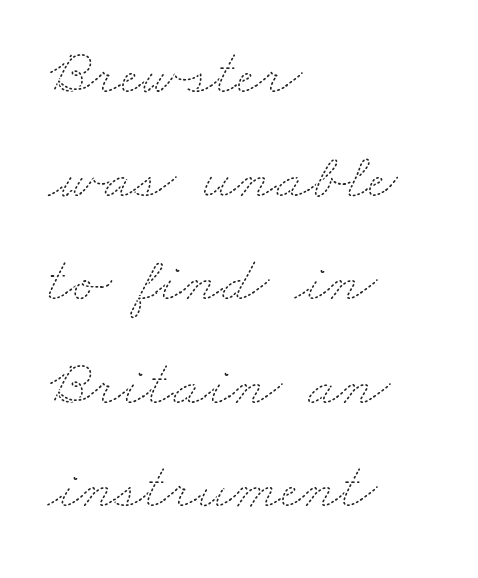
The image shows 66 px thin, wide type; set left-aligned, normal line spacing (1.57x), normal letter spacing, not underlined; medium stroke contrast and a small x-height.
